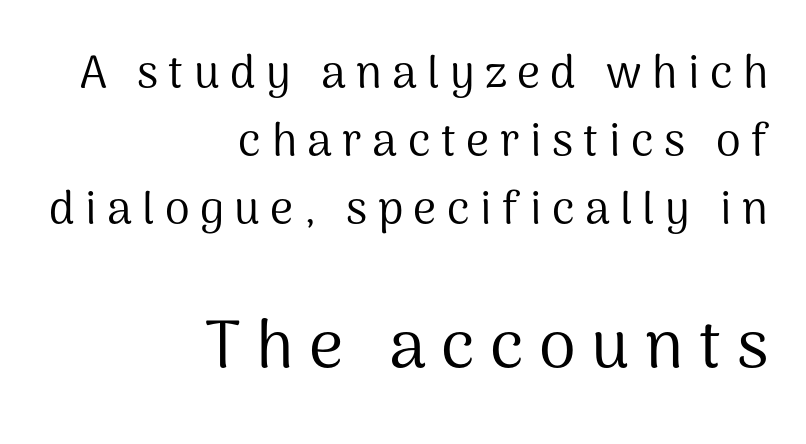
Typeset ragged left — the right edge is the straight one. What stands out about the letter spacing? Its width — letters are far apart. What's the leading like? Ordinary, nothing unusual. Compared with a typical body face, this is equally light or lighter still. Compare the two chunks: the lower has the greater cap height. The foot of each line stays bare and open.
